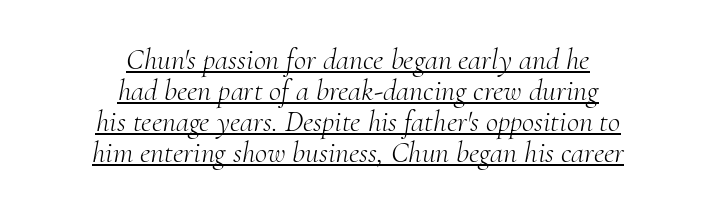
The image shows 30 px light serif type, italic (leaning right); set centered, tight line spacing (1.03x), normal letter spacing, underlined; medium stroke contrast and a small x-height.
